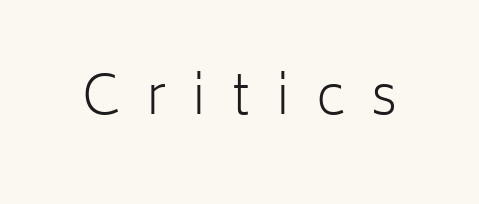
Q: Is the text bold? A: No.
Q: Is the text italic (slanted)? A: No, it is upright.
Q: Is the typeface a serif or a sans-serif typeface? A: Sans-serif.
Q: Is the text underlined? A: No.
Q: Is the spacing between letters normal or unusually wide? A: Unusually wide.
Q: Width (condensed, normal, or wide)? A: Normal.
Q: Stroke contrast? A: Low.
Q: x-height? A: Medium.
Q: Monospaced? A: No.
